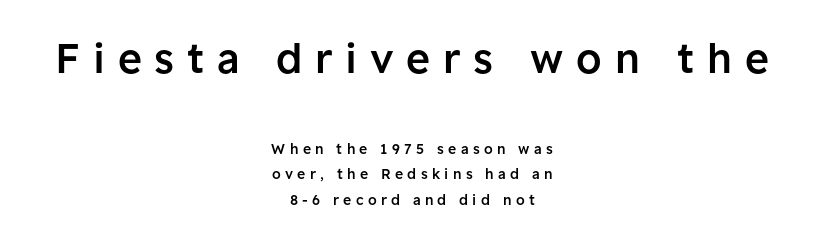
The image shows 41 px semibold sans-serif type, upright; set centered, line spacing 1.83x, unusually wide letter spacing (+0.31 em), not underlined; the first (top) block is 2.93x larger; low stroke contrast and a medium x-height.
